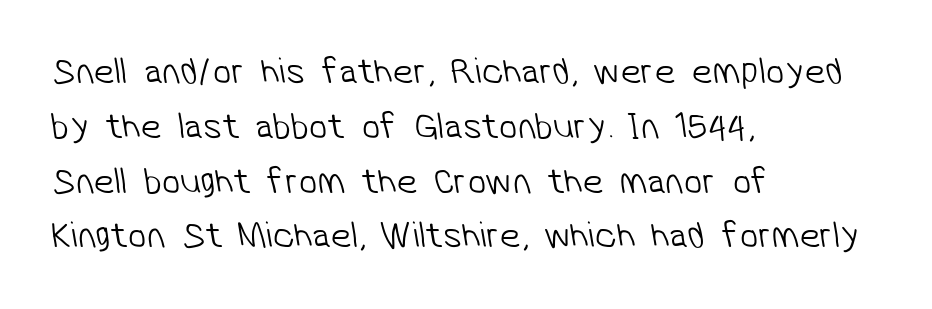
Q: Is the text bold? A: No.
Q: Is the typeface a serif or a sans-serif typeface? A: Sans-serif.
Q: Is the text underlined? A: No.
Q: How is the paragraph aligned? A: Left-aligned.
Q: Is the spacing between letters normal or unusually wide? A: Normal.
Q: Is the spacing between lines tight, normal or loose? A: Normal.
Q: Width (condensed, normal, or wide)? A: Normal.
Q: Stroke contrast? A: Low.
Q: x-height? A: Medium.
Q: Monospaced? A: No.
